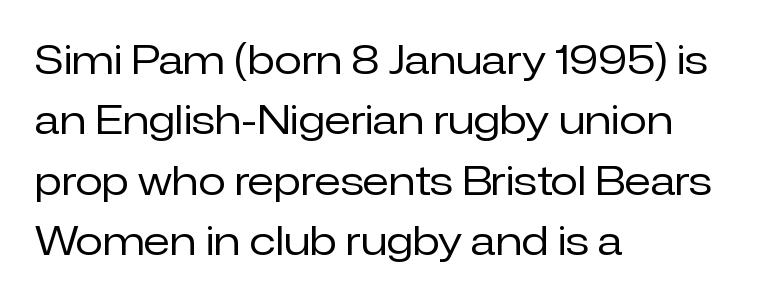
{"serif": "no", "italic": "no", "bold": "no", "weight": "regular", "width": "normal", "stroke_contrast": "low", "x_height": "medium", "monospaced": "no", "underline": "no", "align": "left", "line_spacing": "normal", "line_spacing_ratio": 1.51, "letter_spacing": "normal", "letter_spacing_em": 0.0, "glyph_px": 40}
